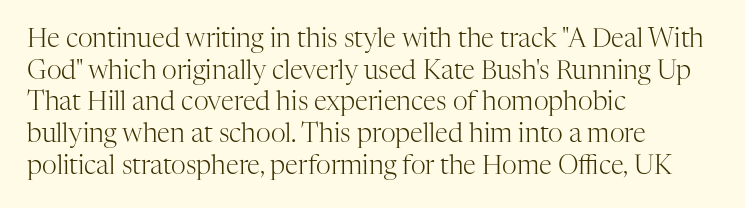
{"italic": "no", "bold": "no", "underline": "no", "align": "left", "line_spacing_ratio": 1.22, "letter_spacing": "normal", "letter_spacing_em": 0.0, "glyph_px": 26}
